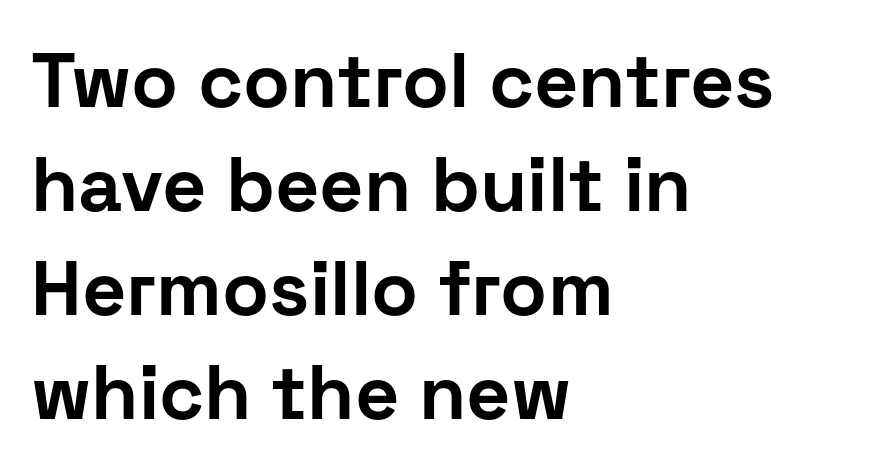
{"serif": "no", "italic": "no", "bold": "yes", "weight": "bold", "width": "normal", "stroke_contrast": "low", "x_height": "medium", "monospaced": "no", "underline": "no", "align": "left", "line_spacing": "normal", "line_spacing_ratio": 1.35, "letter_spacing": "normal", "letter_spacing_em": 0.0, "glyph_px": 77}
